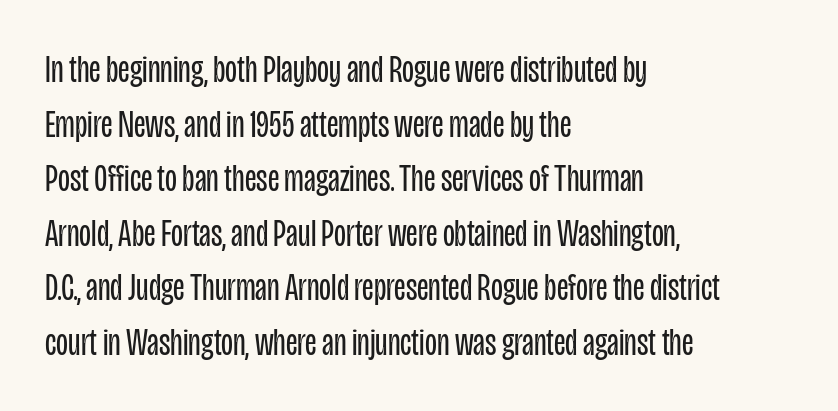
The image shows 39 px regular-weight, condensed sans-serif type, upright; set left-aligned, normal line spacing (1.4x), normal letter spacing, not underlined; low stroke contrast and a large x-height.
